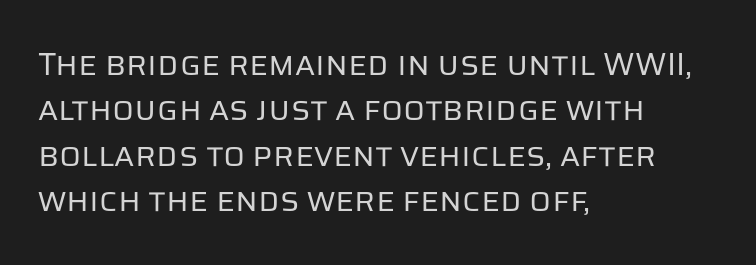
{"serif": "no", "italic": "no", "bold": "no", "weight": "regular", "width": "normal", "stroke_contrast": "low", "x_height": "large", "monospaced": "no", "underline": "no", "align": "left", "line_spacing": "normal", "line_spacing_ratio": 1.42, "letter_spacing": "normal", "letter_spacing_em": 0.0, "glyph_px": 32}
